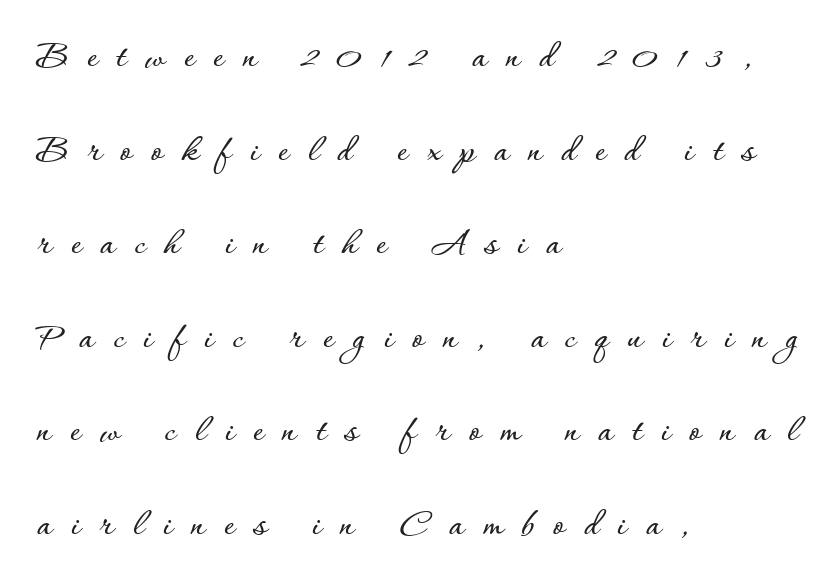
Q: Is the text italic (slanted)? A: Yes.
Q: Is the text underlined? A: No.
Q: How is the paragraph aligned? A: Left-aligned.
Q: Is the spacing between letters normal or unusually wide? A: Unusually wide.
Q: Is the spacing between lines tight, normal or loose? A: Loose.
Q: Width (condensed, normal, or wide)? A: Normal.
Q: Stroke contrast? A: Low.
Q: x-height? A: Small.
Q: Monospaced? A: No.
